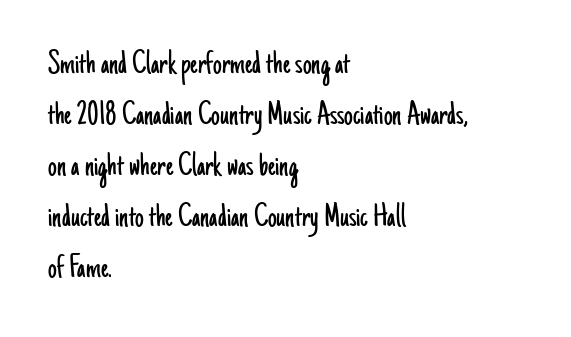
The characters are drawn with everyday or finer stroke widths. Think of a printed novel: that variable character pitch is what you see here. Ordinary non-slanted type is in use. Alignment: flush left. The rendering keeps characters at their native spacing.
